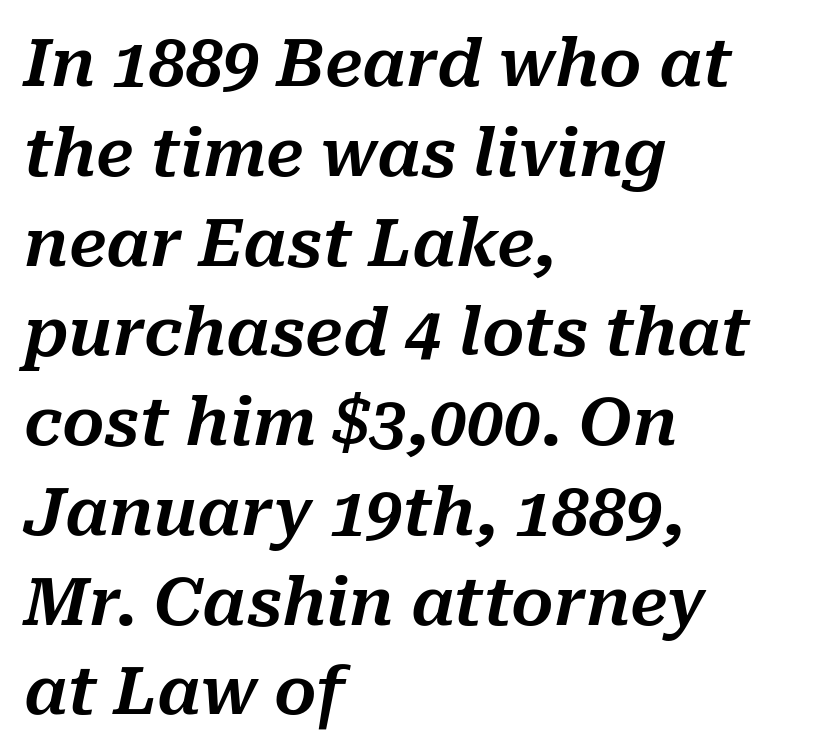
{"italic": "yes", "lean": "right", "slant_degrees": 10, "width": "normal", "stroke_contrast": "medium", "x_height": "medium", "monospaced": "no", "underline": "no", "align": "left", "line_spacing": "normal", "line_spacing_ratio": 1.36, "letter_spacing": "normal", "letter_spacing_em": 0.0, "glyph_px": 66}
